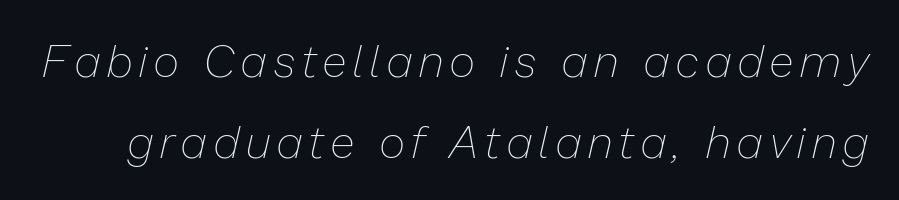
Is the type slanted? Yes — the strokes lean at a clear angle. The space beneath each line is pristine and unruled. The passage shown is typed in a proportional face where columns would drift. Nothing heavy about these letters — not bold at all.
